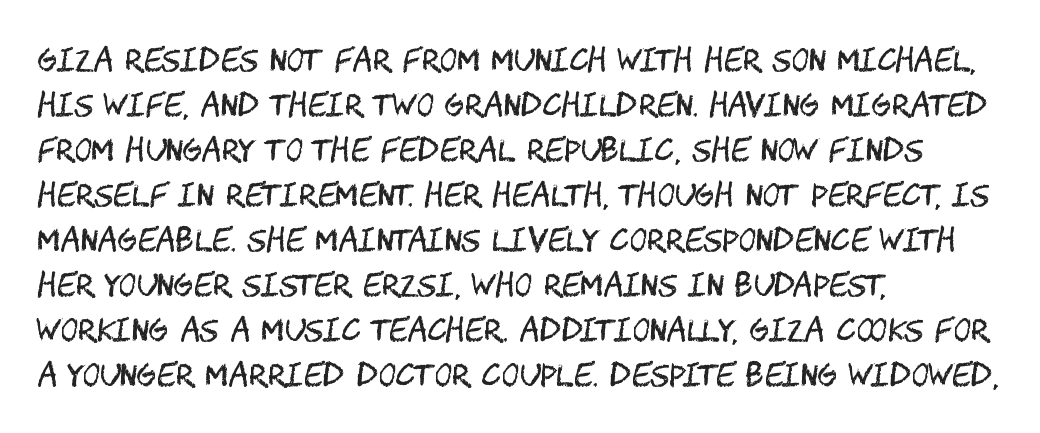
Q: Is the text bold? A: No.
Q: Is the text italic (slanted)? A: No, it is upright.
Q: Is the typeface a serif or a sans-serif typeface? A: Sans-serif.
Q: Is the text underlined? A: No.
Q: How is the paragraph aligned? A: Left-aligned.
Q: Is the spacing between letters normal or unusually wide? A: Normal.
Q: Is the spacing between lines tight, normal or loose? A: Normal.
Q: Width (condensed, normal, or wide)? A: Condensed.
Q: Stroke contrast? A: Medium.
Q: x-height? A: Large.
